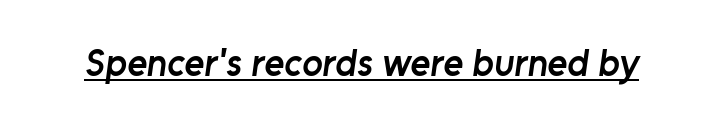
Q: Is the text bold? A: Semi-bold.
Q: Is the typeface a serif or a sans-serif typeface? A: Sans-serif.
Q: Is the text underlined? A: Yes.
Q: Is the spacing between letters normal or unusually wide? A: Normal.
Q: Width (condensed, normal, or wide)? A: Normal.
Q: Stroke contrast? A: Low.
Q: x-height? A: Medium.
Q: Monospaced? A: No.
